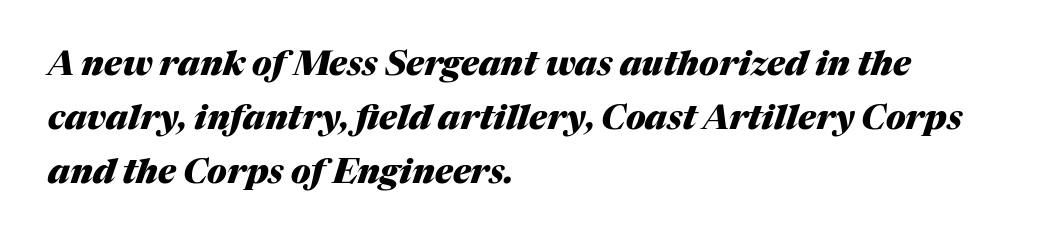
Q: Is the text bold? A: Yes.
Q: Is the text italic (slanted)? A: Yes, it leans right by about 17 degrees.
Q: Is the text underlined? A: No.
Q: How is the paragraph aligned? A: Left-aligned.
Q: Is the spacing between letters normal or unusually wide? A: Normal.
Q: Is the spacing between lines tight, normal or loose? A: Normal.
Q: Width (condensed, normal, or wide)? A: Normal.
Q: Stroke contrast? A: Medium.
Q: x-height? A: Medium.
Q: Monospaced? A: No.
